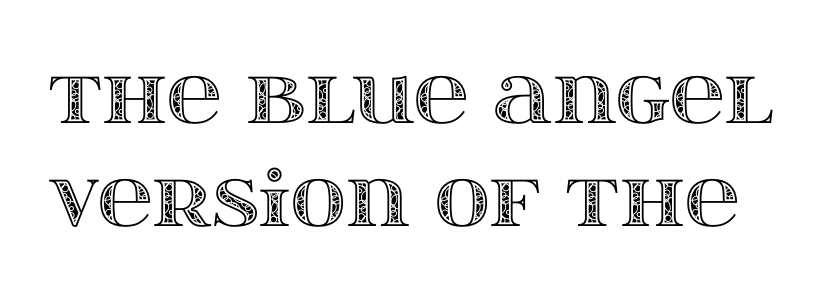
Q: Is the text italic (slanted)? A: No, it is upright.
Q: Is the text underlined? A: No.
Q: Is the spacing between letters normal or unusually wide? A: Normal.
Q: Is the spacing between lines tight, normal or loose? A: Normal.
Q: Width (condensed, normal, or wide)? A: Wide.
Q: x-height? A: Large.
Q: Monospaced? A: No.
